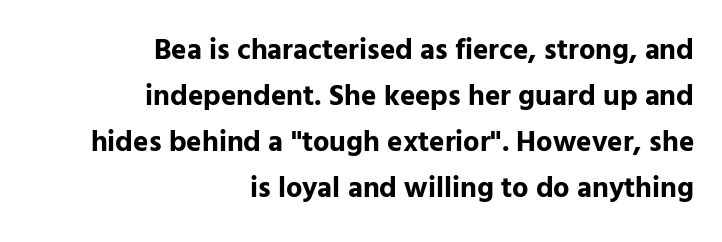
The image shows 29 px bold sans-serif type, upright; set right-aligned, normal line spacing (1.59x), normal letter spacing, not underlined; low stroke contrast and a medium x-height.
